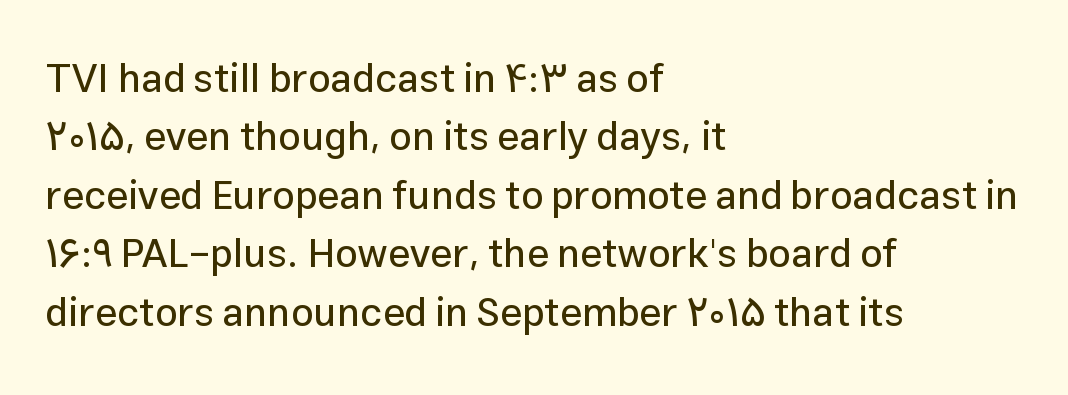
Decoration check: the copy has no underline. The specimen reads as upright at a glance. These lines are composed in type without serifs. A typesetter would call this zero additional tracking. Notice how descenders clear the ascenders below comfortably — that's standard leading. Compared with a centered layout, this one pins lines to the left instead.
